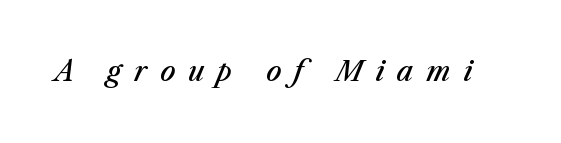
The space beneath each line is pristine and unruled. Someone cranked the tracking dial way up on this one. The axis of the letterforms is tilted away from vertical. The font is running at a semibold setting, under full bold.
